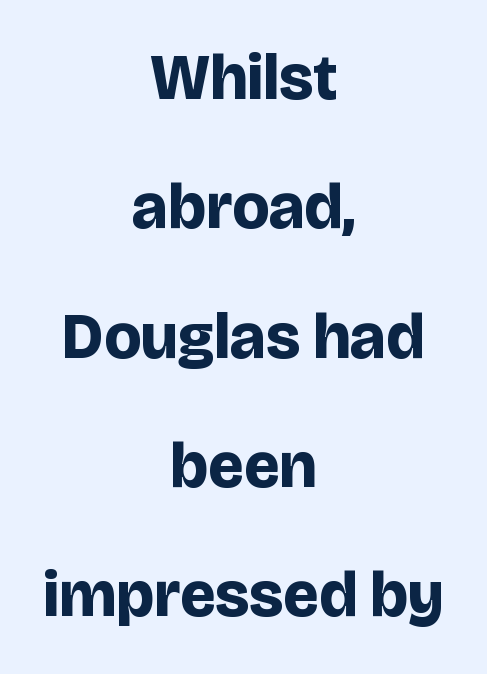
Q: Is the text bold? A: Yes.
Q: Is the text italic (slanted)? A: No, it is upright.
Q: Is the typeface a serif or a sans-serif typeface? A: Sans-serif.
Q: Is the text underlined? A: No.
Q: How is the paragraph aligned? A: Centered.
Q: Is the spacing between letters normal or unusually wide? A: Normal.
Q: Is the spacing between lines tight, normal or loose? A: Loose.
Q: Width (condensed, normal, or wide)? A: Normal.
Q: Stroke contrast? A: Low.
Q: x-height? A: Large.
Q: Monospaced? A: No.
